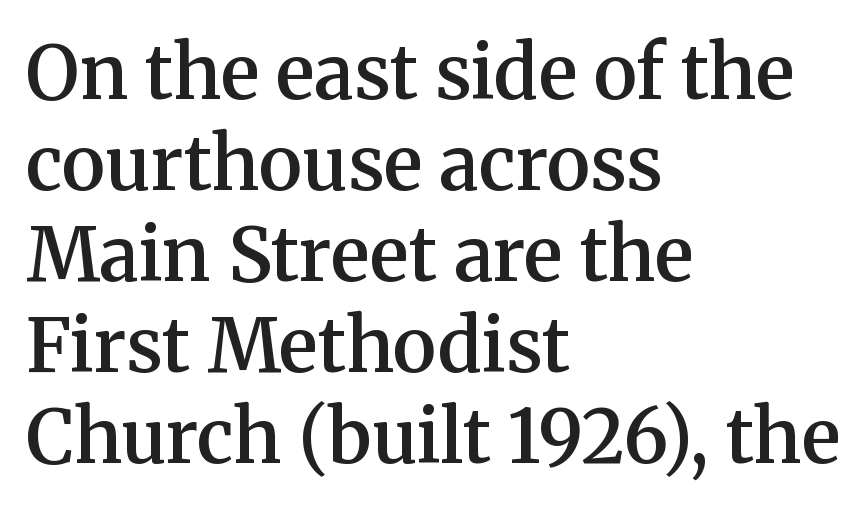
Casual observation: everything's shoved over to the left. The sample has been set in demibold, a notch under bold. The type family on display is of the serif kind. Is this a fixed-width face? No — the glyphs have proportional, varying widths.
